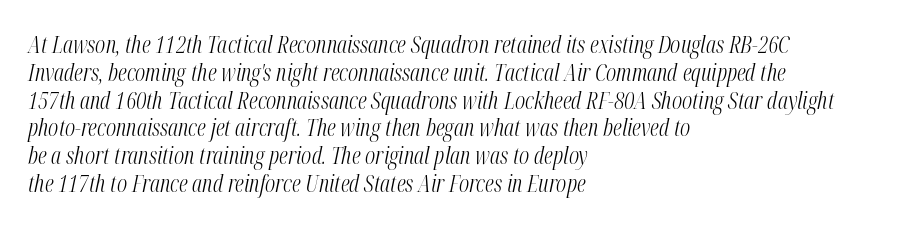
Alignment: flush left. The glyphs are unaccompanied by any horizontal stroke below them. Vertical stems look standard width or narrower in stroke. Quick note: italic. Compared with typical body copy, the letter spacing here is the same.
